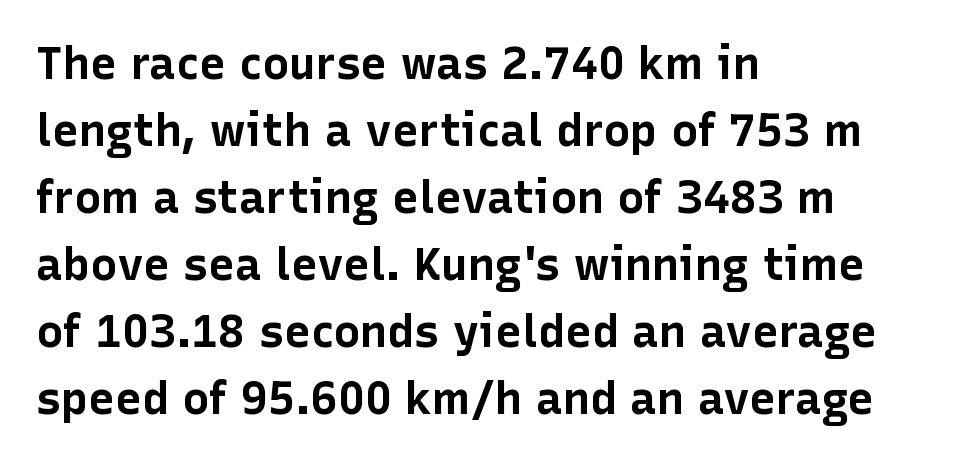
Q: Is the text bold? A: Yes.
Q: Is the text italic (slanted)? A: No, it is upright.
Q: Is the typeface a serif or a sans-serif typeface? A: Sans-serif.
Q: Is the text underlined? A: No.
Q: How is the paragraph aligned? A: Left-aligned.
Q: Is the spacing between letters normal or unusually wide? A: Normal.
Q: Is the spacing between lines tight, normal or loose? A: Normal.
Q: Width (condensed, normal, or wide)? A: Normal.
Q: Stroke contrast? A: Low.
Q: x-height? A: Medium.
Q: Monospaced? A: No.
